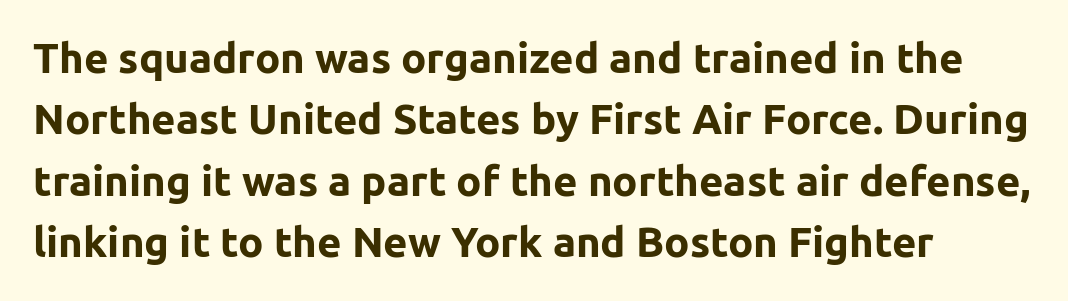
Clear beneath every line of the passage. The type is set solid horizontally, with unmodified tracking. The lines are quadded left. The lettering holds an erect, upright posture throughout. You could not count columns in this text — the font is proportionally spaced. Each new line begins a customary step beneath the previous one.
